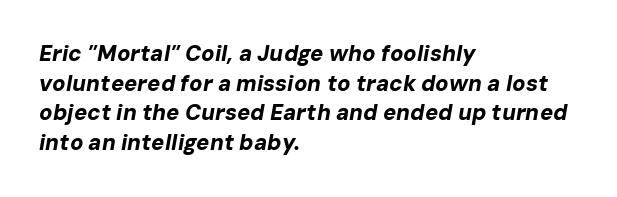
The image shows 22 px bold type, italic (leaning right); set left-aligned, normal line spacing (1.35x), normal letter spacing, not underlined.
